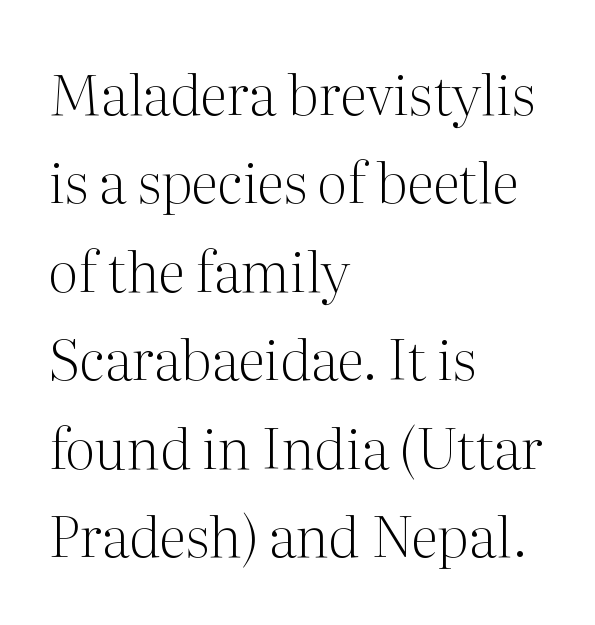
The image shows 56 px light serif type, upright; set left-aligned, normal line spacing (1.58x), normal letter spacing, not underlined; medium stroke contrast and a medium x-height.
